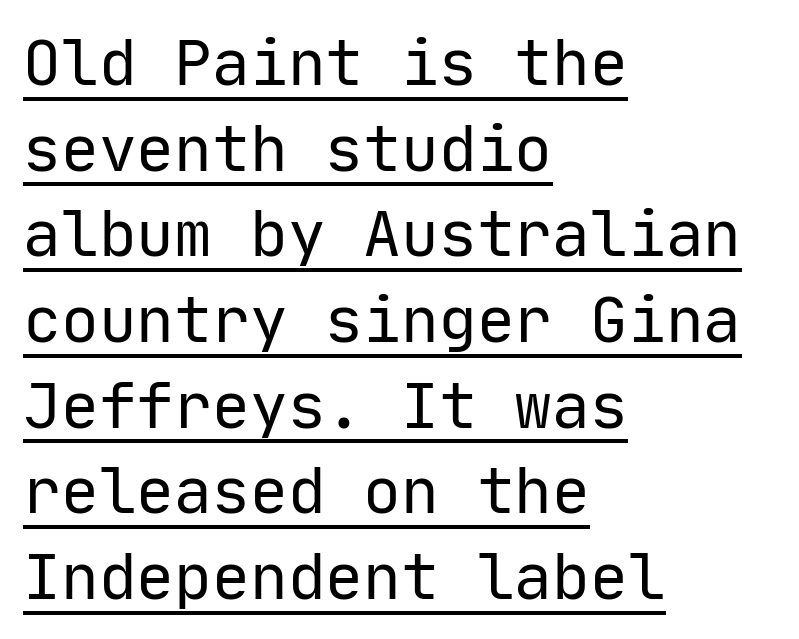
{"serif": "no", "italic": "no", "bold": "no", "weight": "regular", "width": "normal", "stroke_contrast": "low", "x_height": "medium", "monospaced": "yes", "underline": "yes", "align": "left", "line_spacing": "normal", "line_spacing_ratio": 1.36, "letter_spacing": "normal", "letter_spacing_em": 0.0, "glyph_px": 63}
